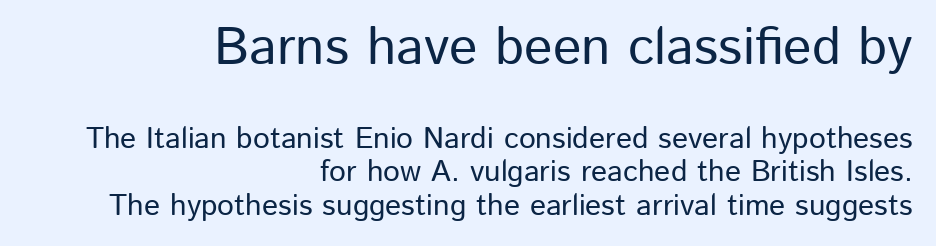
The specimen omits any rule beneath the text block's lines. A student would call this right alignment; a typographer would say flush right, rag left. The leading is snug, giving the passage a crowded texture. Nobody touched the tracking dial on this one. Font category for this specimen: sans-serif. Quick note: not italic, upright.
